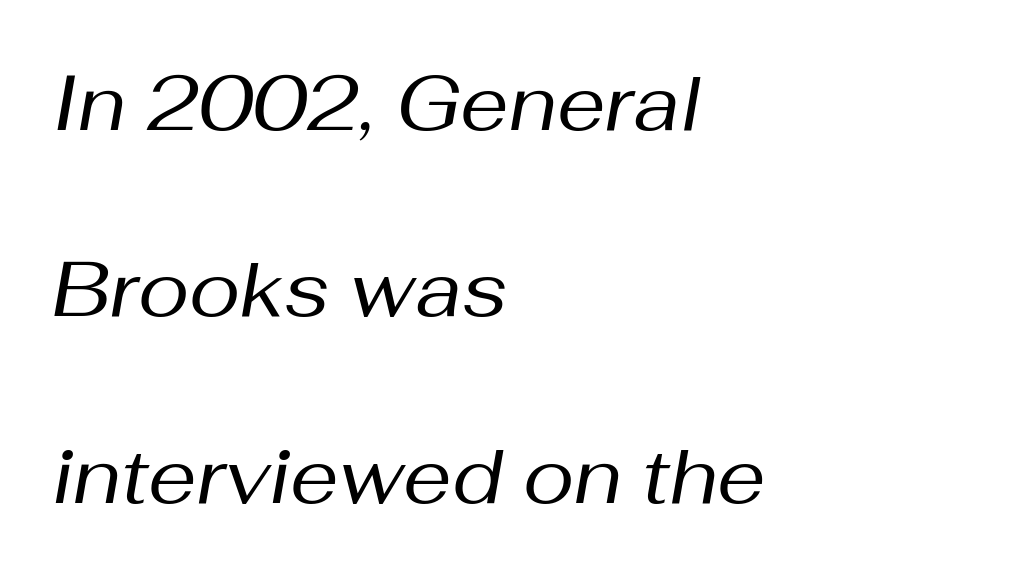
{"italic": "yes", "lean": "right", "slant_degrees": 10, "bold": "no", "weight": "regular", "width": "normal", "stroke_contrast": "medium", "x_height": "medium", "monospaced": "no", "underline": "no", "align": "left", "line_spacing": "loose", "line_spacing_ratio": 2.42, "letter_spacing": "normal", "letter_spacing_em": 0.0, "glyph_px": 77}
